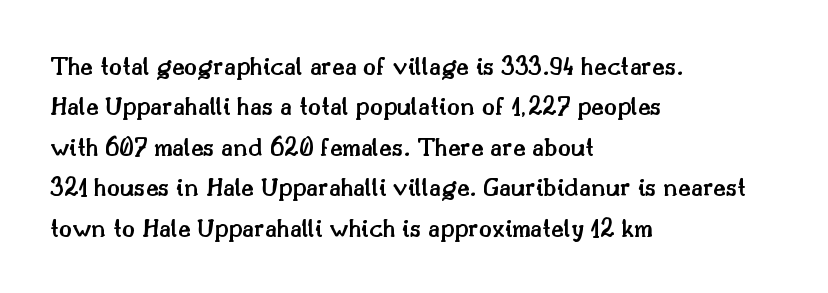
{"italic": "no", "bold": "semi", "underline": "no", "align": "left", "line_spacing": "normal", "line_spacing_ratio": 1.5, "letter_spacing": "normal", "letter_spacing_em": 0.0, "glyph_px": 27}
